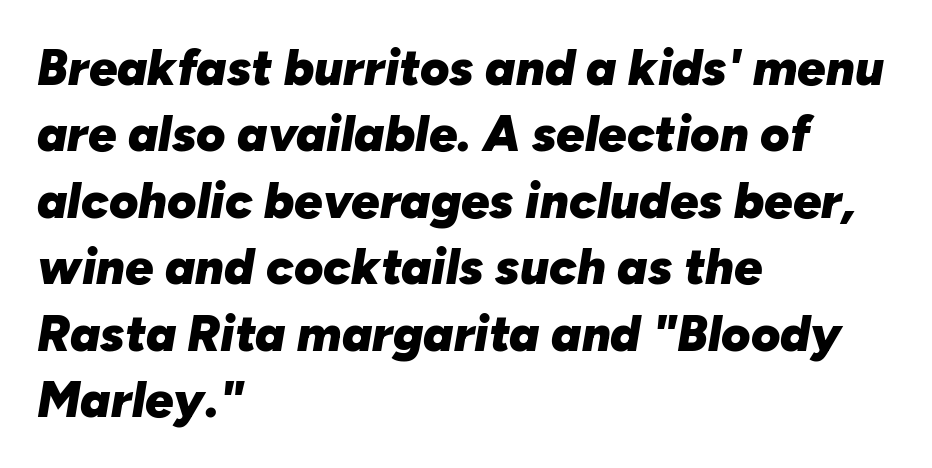
{"italic": "yes", "lean": "right", "slant_degrees": 10, "bold": "yes", "weight": "heavy", "width": "normal", "stroke_contrast": "low", "x_height": "medium", "monospaced": "no", "underline": "no", "align": "left", "line_spacing": "normal", "line_spacing_ratio": 1.33, "letter_spacing": "normal", "letter_spacing_em": 0.0, "glyph_px": 50}
